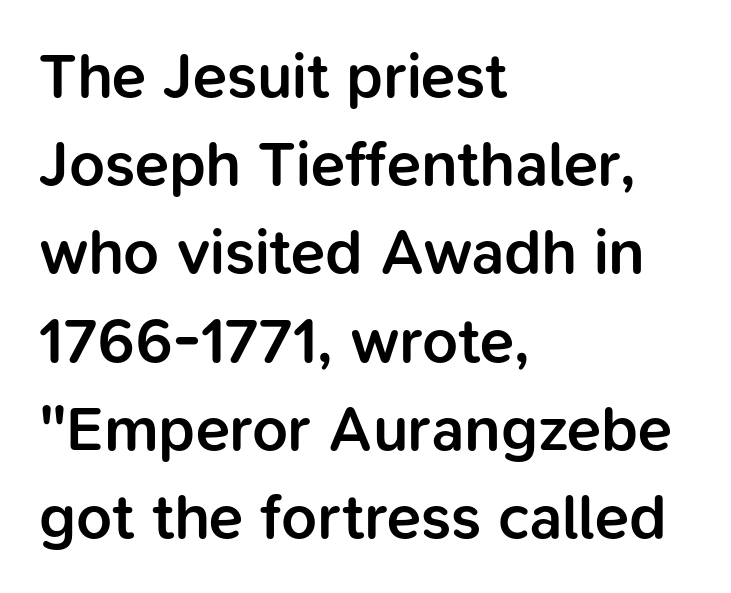
Q: Is the text bold? A: Semi-bold.
Q: Is the text italic (slanted)? A: No, it is upright.
Q: Is the typeface a serif or a sans-serif typeface? A: Sans-serif.
Q: Is the text underlined? A: No.
Q: How is the paragraph aligned? A: Left-aligned.
Q: Is the spacing between letters normal or unusually wide? A: Normal.
Q: Is the spacing between lines tight, normal or loose? A: Normal.
Q: Width (condensed, normal, or wide)? A: Normal.
Q: Stroke contrast? A: Low.
Q: x-height? A: Medium.
Q: Monospaced? A: No.
